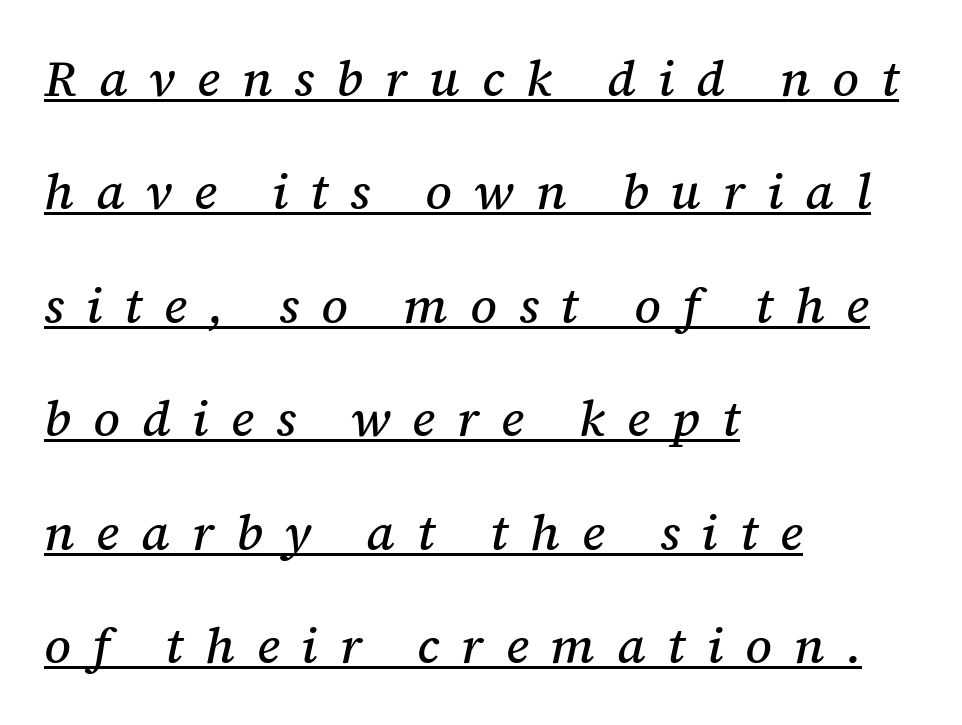
{"serif": "yes", "italic": "yes", "lean": "right", "slant_degrees": 12, "width": "normal", "stroke_contrast": "medium", "x_height": "medium", "monospaced": "no", "underline": "yes", "align": "left", "line_spacing": "loose", "line_spacing_ratio": 2.27, "letter_spacing": "wide", "letter_spacing_em": 0.44, "glyph_px": 50}
